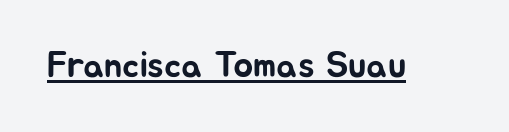
Q: Is the text italic (slanted)? A: No, it is upright.
Q: Is the typeface a serif or a sans-serif typeface? A: Sans-serif.
Q: Is the text underlined? A: Yes.
Q: Is the spacing between letters normal or unusually wide? A: Normal.
Q: Width (condensed, normal, or wide)? A: Normal.
Q: Stroke contrast? A: Low.
Q: x-height? A: Medium.
Q: Monospaced? A: No.
